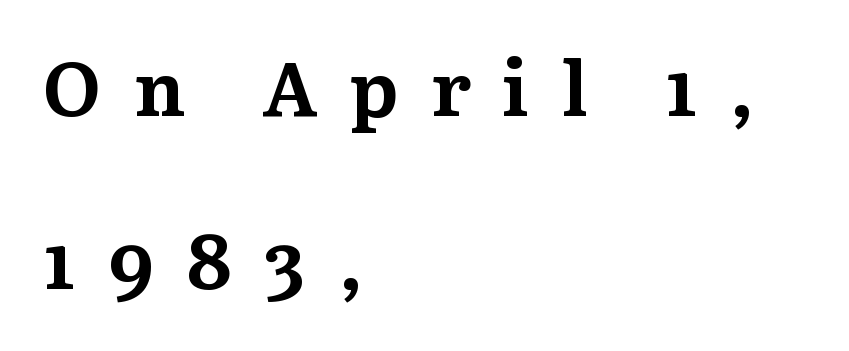
Loose tracking; the words dissolve into strings of separated letters. Students, this is bold: see how much ink each stroke carries. The line-height multiplier appears high, well above default. Each letter keeps its own natural width here, so spacing adapts to shape. No word sits above an underline.
